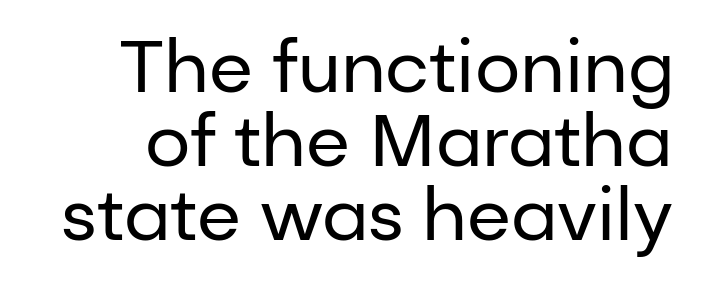
Q: Is the text bold? A: No.
Q: Is the text italic (slanted)? A: No, it is upright.
Q: Is the typeface a serif or a sans-serif typeface? A: Sans-serif.
Q: Is the text underlined? A: No.
Q: Is the spacing between letters normal or unusually wide? A: Normal.
Q: Is the spacing between lines tight, normal or loose? A: Tight.
Q: Width (condensed, normal, or wide)? A: Normal.
Q: Stroke contrast? A: Low.
Q: x-height? A: Medium.
Q: Monospaced? A: No.
